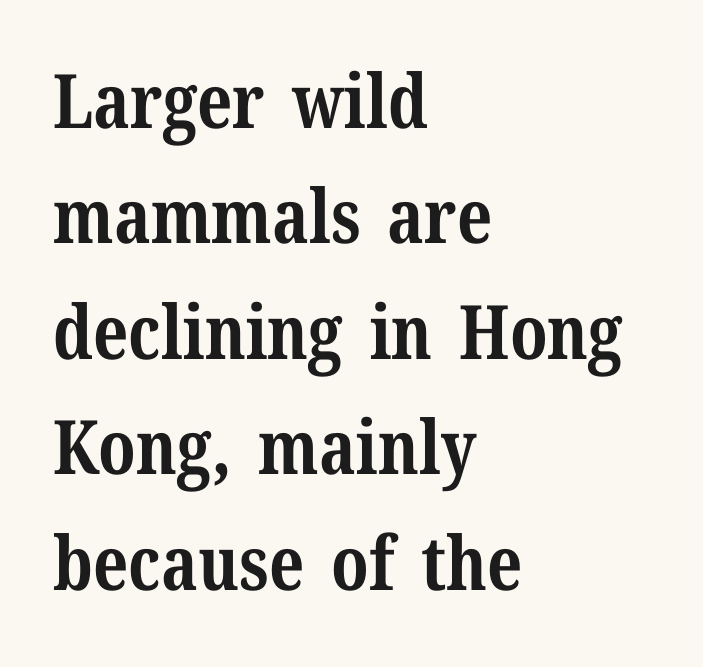
Quick note: underline off. This sample uses plain, unmodified letter spacing. Notice how descenders clear the ascenders below comfortably — that's standard leading. Pretty heavy lettering here — definitely bold. Characters remain perfectly vertical along every line.
